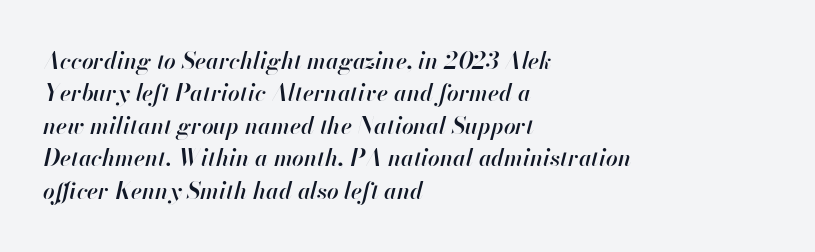
Regarding leading, the lines here are spaced in the standard way. The baseline area is clear. Alignment: flush left. A bit beefed up — I'd call it semibold rather than bold.
